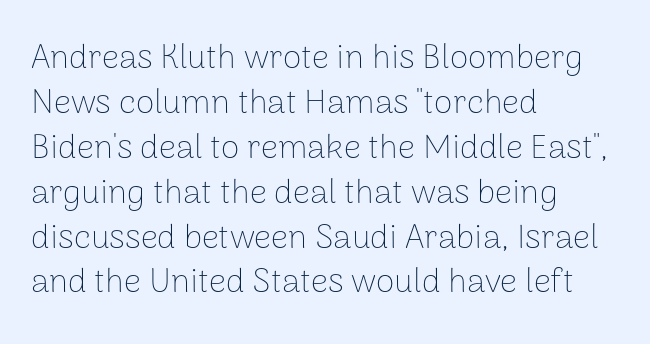
{"serif": "no", "italic": "no", "bold": "no", "weight": "thin", "width": "normal", "stroke_contrast": "low", "x_height": "medium", "monospaced": "no", "underline": "no", "align": "left", "line_spacing": "normal", "line_spacing_ratio": 1.32, "letter_spacing": "normal", "letter_spacing_em": 0.0, "glyph_px": 34}
